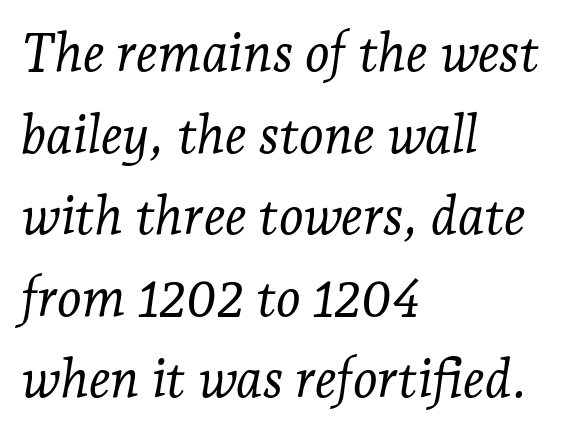
The image shows 53 px light serif type, italic (leaning right); set left-aligned, normal line spacing (1.54x), normal letter spacing, not underlined; low stroke contrast and a medium x-height.
